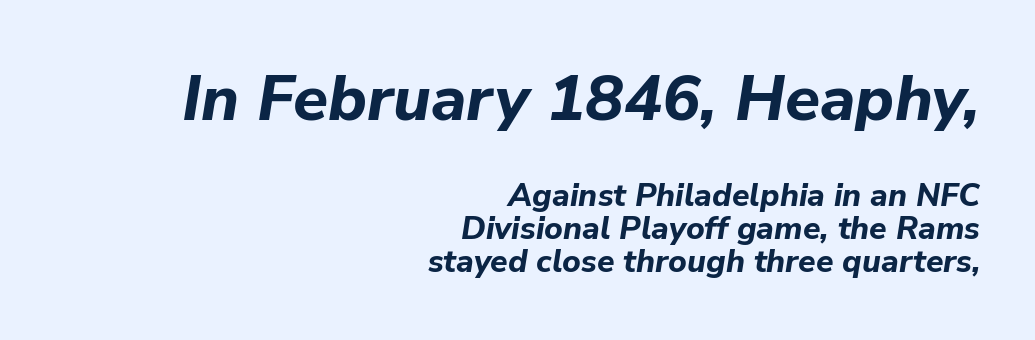
Q: Is the text bold? A: Yes.
Q: Is the text italic (slanted)? A: Yes, it leans right by about 9 degrees.
Q: Is the text underlined? A: No.
Q: How is the paragraph aligned? A: Right-aligned.
Q: Is the spacing between letters normal or unusually wide? A: Normal.
Q: Is the spacing between lines tight, normal or loose? A: Tight.
Q: Which block of text is set in a larger size, the first (top) or the second (bottom)? A: The first (top) one.
Q: Width (condensed, normal, or wide)? A: Normal.
Q: Stroke contrast? A: Low.
Q: x-height? A: Medium.
Q: Monospaced? A: No.
